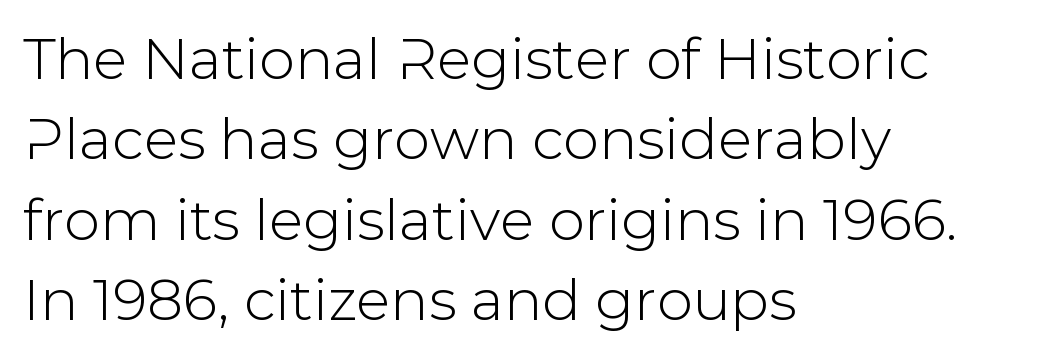
Q: Is the text italic (slanted)? A: No, it is upright.
Q: Is the typeface a serif or a sans-serif typeface? A: Sans-serif.
Q: Is the text underlined? A: No.
Q: How is the paragraph aligned? A: Left-aligned.
Q: Is the spacing between letters normal or unusually wide? A: Normal.
Q: Is the spacing between lines tight, normal or loose? A: Normal.
Q: Width (condensed, normal, or wide)? A: Normal.
Q: Stroke contrast? A: Low.
Q: x-height? A: Medium.
Q: Monospaced? A: No.
